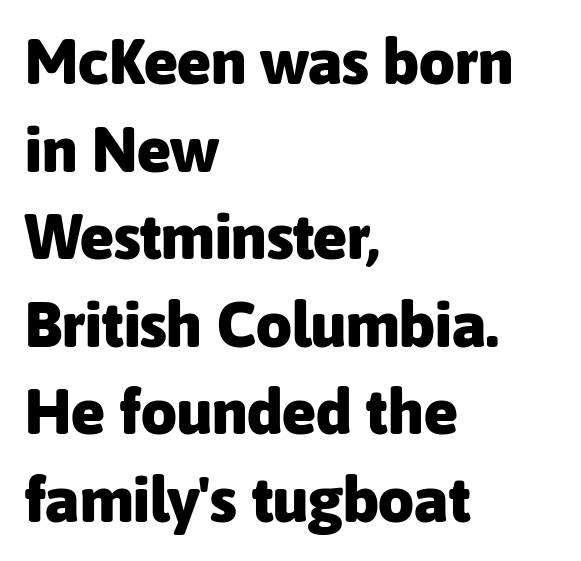
{"serif": "no", "italic": "no", "bold": "yes", "weight": "heavy", "width": "normal", "stroke_contrast": "low", "x_height": "medium", "monospaced": "no", "underline": "no", "align": "left", "line_spacing": "normal", "line_spacing_ratio": 1.39, "letter_spacing": "normal", "letter_spacing_em": 0.0, "glyph_px": 63}
